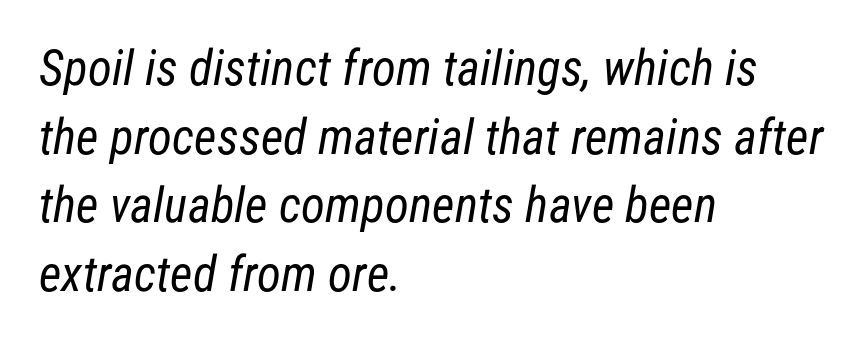
The gap between lines stays unmarked. Examine the stroke ends and you'll find no serifs. The cut favours lightness, reaching ordinary text weight at its darkest. Honestly, the row spacing looks completely unremarkable.
